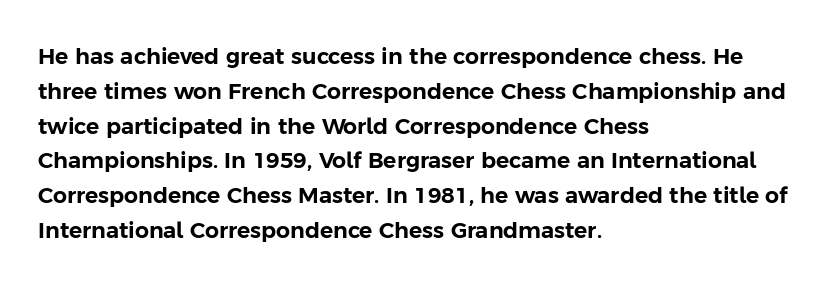
The letters stand straight up with perfectly vertical stems. The strip under each line holds only bare page. Each new line begins a customary step beneath the previous one. Inter-character spacing is left at the font's built-in metrics. The paragraph shown leans on its left margin.
